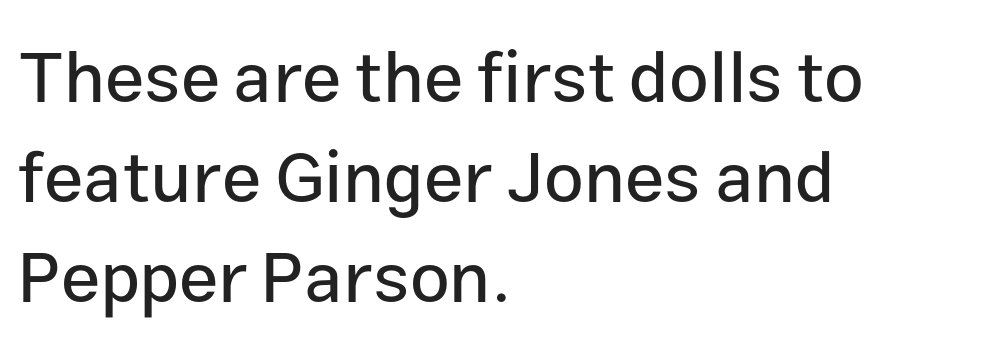
Default kerning and tracking; the words read as compact shapes. The letters stand upright; this is a roman face. Underlining? Definitely not there. This sample keeps an unexceptional amount of space between lines. Classification — sans serif.
